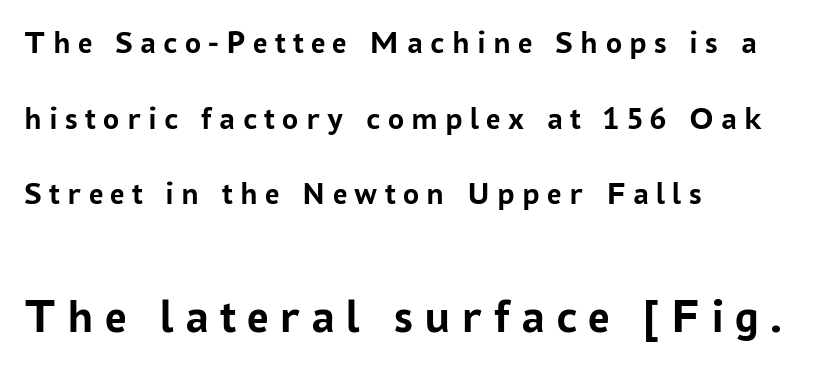
{"serif": "no", "italic": "no", "bold": "yes", "weight": "semibold", "width": "normal", "stroke_contrast": "low", "x_height": "medium", "monospaced": "no", "underline": "no", "align": "left", "line_spacing": "loose", "line_spacing_ratio": 2.36, "letter_spacing": "wide", "letter_spacing_em": 0.23, "larger_block": "second", "size_ratio": 1.5, "glyph_px": 48}
